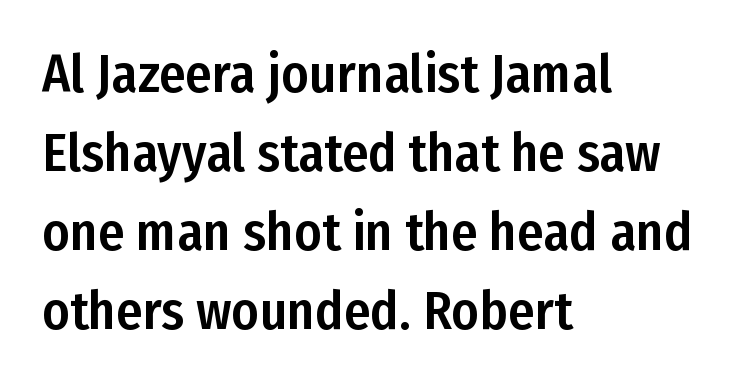
{"serif": "no", "italic": "no", "width": "condensed", "stroke_contrast": "low", "x_height": "medium", "monospaced": "no", "underline": "no", "align": "left", "line_spacing": "normal", "line_spacing_ratio": 1.49, "letter_spacing": "normal", "letter_spacing_em": 0.0, "glyph_px": 53}
